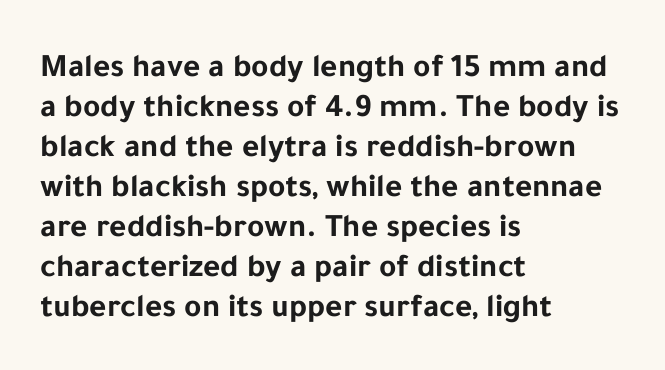
The image shows 33 px bold sans-serif type, upright; set left-aligned, line spacing 1.21x, normal letter spacing, not underlined; low stroke contrast and a medium x-height.
